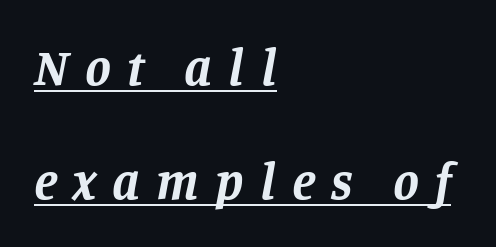
Q: Is the text bold? A: Yes.
Q: Is the text italic (slanted)? A: Yes, it leans right by about 11 degrees.
Q: Is the typeface a serif or a sans-serif typeface? A: Serif.
Q: Is the text underlined? A: Yes.
Q: How is the paragraph aligned? A: Left-aligned.
Q: Is the spacing between letters normal or unusually wide? A: Unusually wide.
Q: Is the spacing between lines tight, normal or loose? A: Loose.
Q: Width (condensed, normal, or wide)? A: Normal.
Q: Stroke contrast? A: Low.
Q: x-height? A: Large.
Q: Monospaced? A: No.
